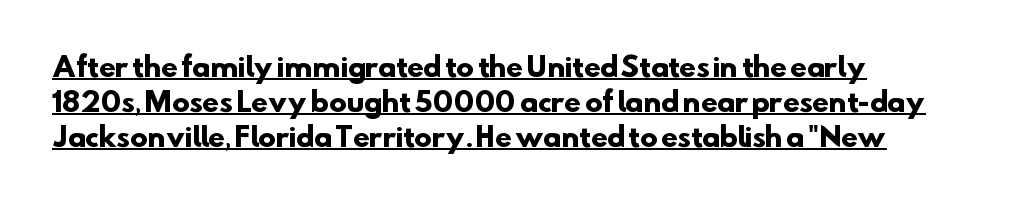
Leading matches the norm, producing a regular column. Emphasis by weight is at full strength: bold. Does the copy run flush right? No — it runs flush left. Nobody touched the tracking dial on this one.
